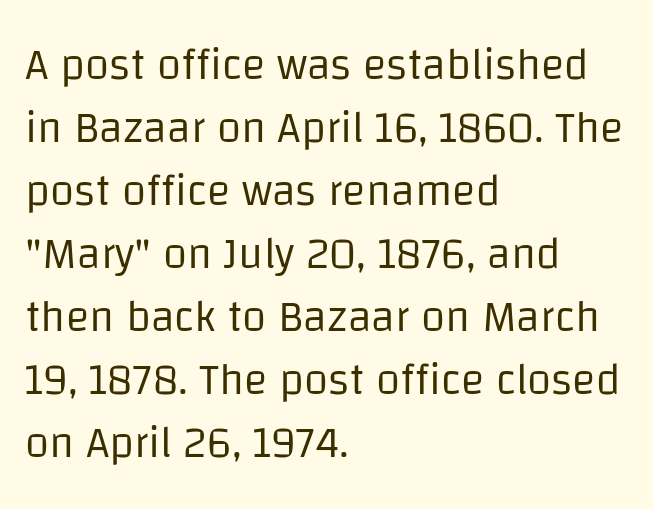
The image shows 44 px regular-weight sans-serif type, upright; set left-aligned, normal line spacing (1.43x), normal letter spacing, not underlined; low stroke contrast and a large x-height.
